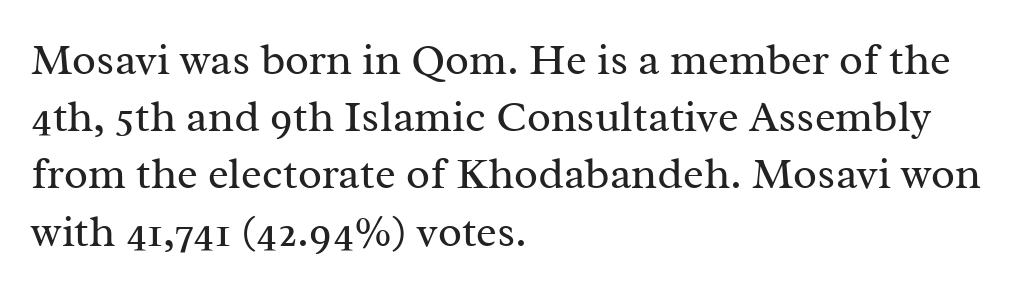
These lines keep a tight, regular rhythm from letter to letter. The face looks like a standard text weight, possibly lighter. Regarding leading, the lines here are spaced in the standard way. Think of a printed novel: that variable character pitch is what you see here. Italic: no, the glyphs are upright roman.
